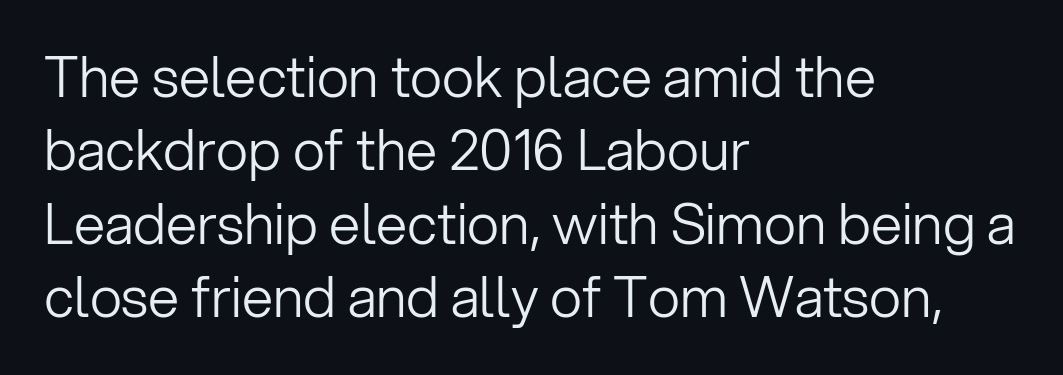
Q: Is the text bold? A: No.
Q: Is the text italic (slanted)? A: No, it is upright.
Q: Is the typeface a serif or a sans-serif typeface? A: Sans-serif.
Q: Is the text underlined? A: No.
Q: How is the paragraph aligned? A: Left-aligned.
Q: Is the spacing between letters normal or unusually wide? A: Normal.
Q: Is the spacing between lines tight, normal or loose? A: Normal.
Q: Width (condensed, normal, or wide)? A: Normal.
Q: Stroke contrast? A: Low.
Q: x-height? A: Medium.
Q: Monospaced? A: No.
